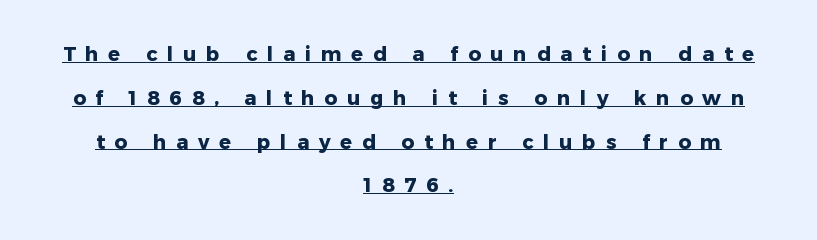
Q: Is the text bold? A: Yes.
Q: Is the text italic (slanted)? A: No, it is upright.
Q: Is the text underlined? A: Yes.
Q: How is the paragraph aligned? A: Centered.
Q: Is the spacing between letters normal or unusually wide? A: Unusually wide.
Q: Is the spacing between lines tight, normal or loose? A: Loose.
